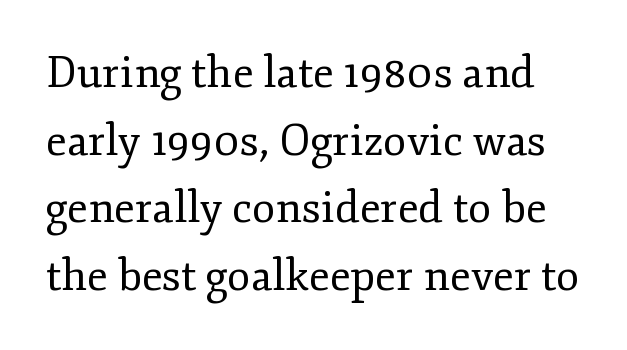
The image shows 43 px regular-weight serif type, upright; set normal line spacing (1.57x), normal letter spacing, not underlined; low stroke contrast and a small x-height.
